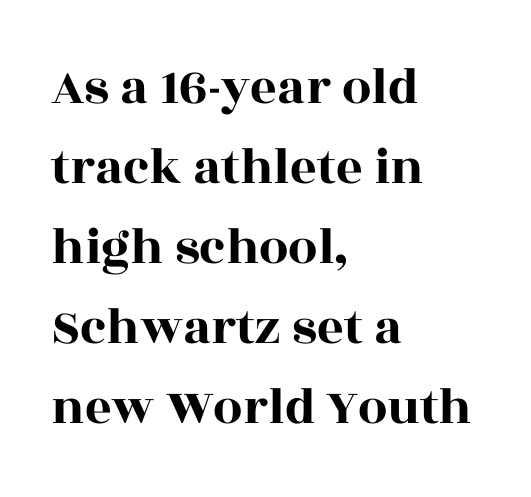
Q: Is the text italic (slanted)? A: No, it is upright.
Q: Is the typeface a serif or a sans-serif typeface? A: Serif.
Q: Is the text underlined? A: No.
Q: How is the paragraph aligned? A: Left-aligned.
Q: Is the spacing between letters normal or unusually wide? A: Normal.
Q: Is the spacing between lines tight, normal or loose? A: Normal.
Q: Width (condensed, normal, or wide)? A: Wide.
Q: x-height? A: Large.
Q: Monospaced? A: No.
